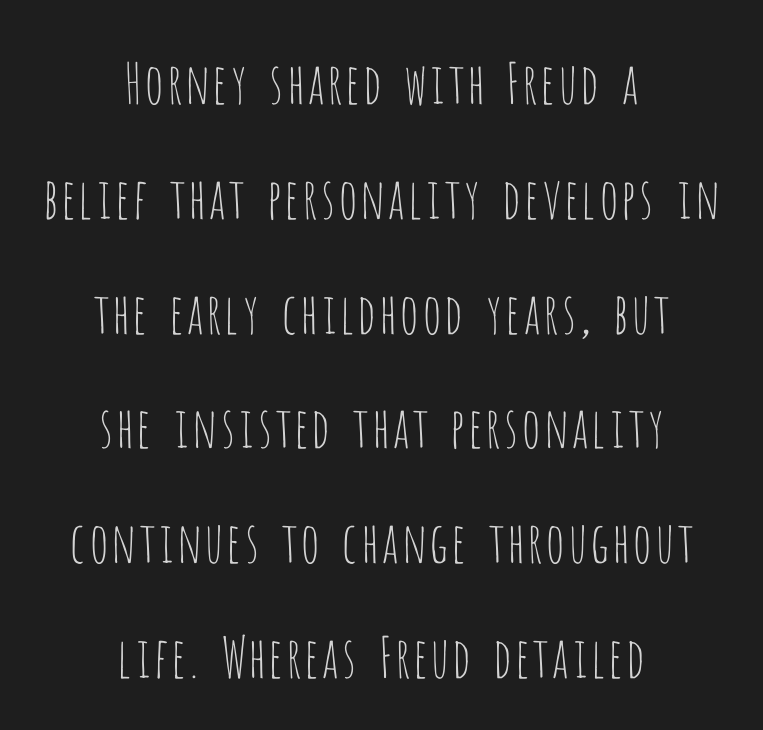
Observe the absence of serifs on each vertical stroke in this sample. Horizontal alignment here is central, giving a formal, balanced look. Compared with typical paragraphs, the rows here are farther apart. Posture: vertical.
